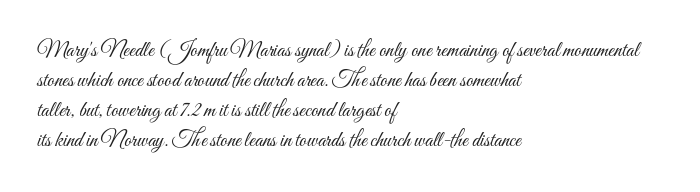
Q: Is the text bold? A: No.
Q: Is the text italic (slanted)? A: Yes.
Q: Is the text underlined? A: No.
Q: How is the paragraph aligned? A: Left-aligned.
Q: Is the spacing between letters normal or unusually wide? A: Normal.
Q: Is the spacing between lines tight, normal or loose? A: Normal.
